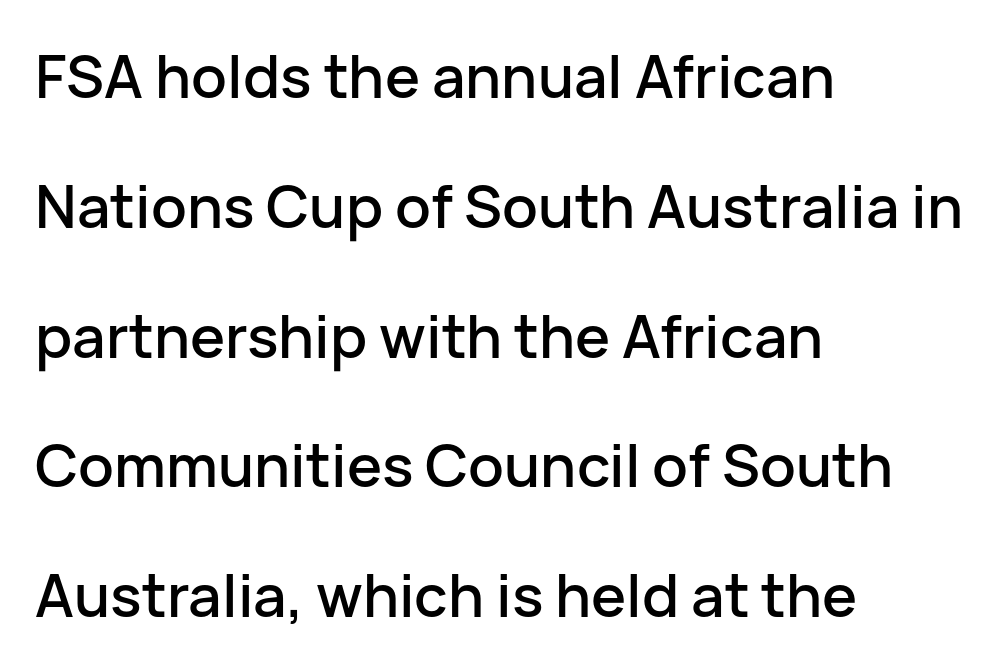
The image shows 59 px sans-serif type, upright; set left-aligned, loose line spacing (2.2x), normal letter spacing, not underlined; low stroke contrast and a medium x-height.
